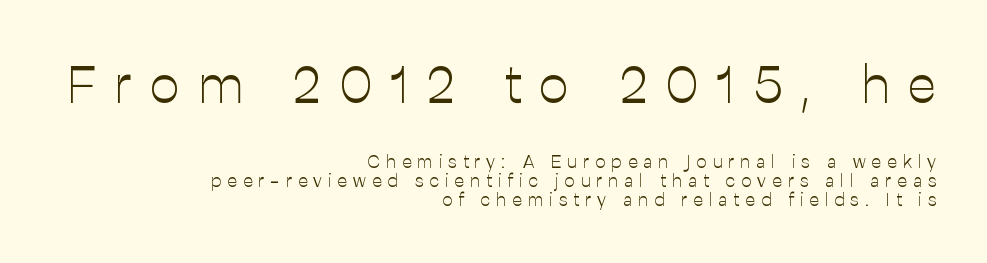
Varying glyph widths throughout — classic text-font behaviour. The type is letterspaced generously, with wide tracking. Vertical stems look standard width or narrower in stroke. These lines are composed in type without serifs. These lines are set flush right with a ragged left edge. The zone under the glyphs is completely vacant.
